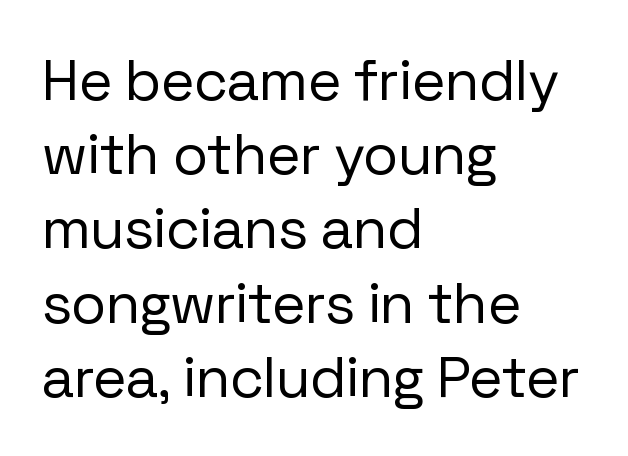
Q: Is the text bold? A: No.
Q: Is the text italic (slanted)? A: No, it is upright.
Q: Is the typeface a serif or a sans-serif typeface? A: Sans-serif.
Q: Is the text underlined? A: No.
Q: How is the paragraph aligned? A: Left-aligned.
Q: Is the spacing between letters normal or unusually wide? A: Normal.
Q: Is the spacing between lines tight, normal or loose? A: Normal.
Q: Width (condensed, normal, or wide)? A: Normal.
Q: Stroke contrast? A: Low.
Q: x-height? A: Medium.
Q: Monospaced? A: No.
